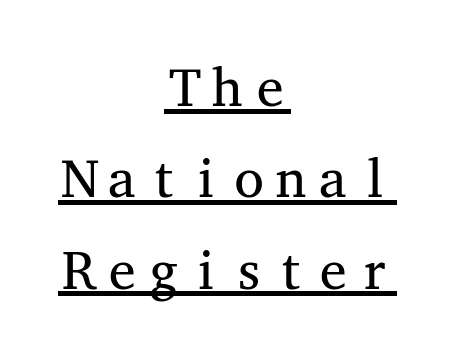
Q: Is the text bold? A: No.
Q: Is the text italic (slanted)? A: No, it is upright.
Q: Is the typeface a serif or a sans-serif typeface? A: Serif.
Q: Is the text underlined? A: Yes.
Q: How is the paragraph aligned? A: Centered.
Q: Is the spacing between letters normal or unusually wide? A: Normal.
Q: Is the spacing between lines tight, normal or loose? A: Normal.
Q: Width (condensed, normal, or wide)? A: Wide.
Q: Stroke contrast? A: Medium.
Q: x-height? A: Medium.
Q: Monospaced? A: Yes.
